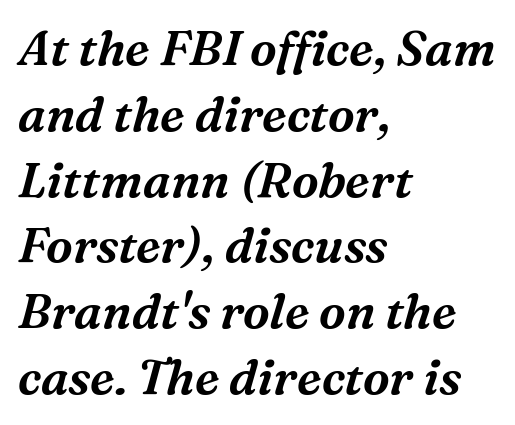
The image shows 48 px serif type, italic (leaning right); set left-aligned, normal line spacing (1.37x), normal letter spacing, not underlined; medium stroke contrast and a medium x-height.
